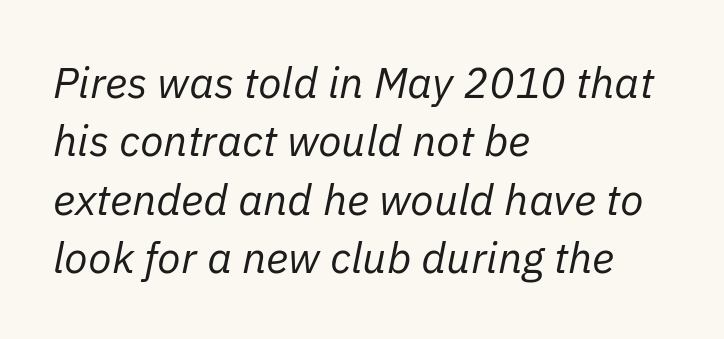
{"italic": "yes", "lean": "right", "slant_degrees": 11, "bold": "no", "weight": "regular", "width": "normal", "stroke_contrast": "low", "x_height": "medium", "monospaced": "no", "underline": "no", "align": "left", "line_spacing": "normal", "line_spacing_ratio": 1.36, "letter_spacing": "normal", "letter_spacing_em": 0.0, "glyph_px": 43}
